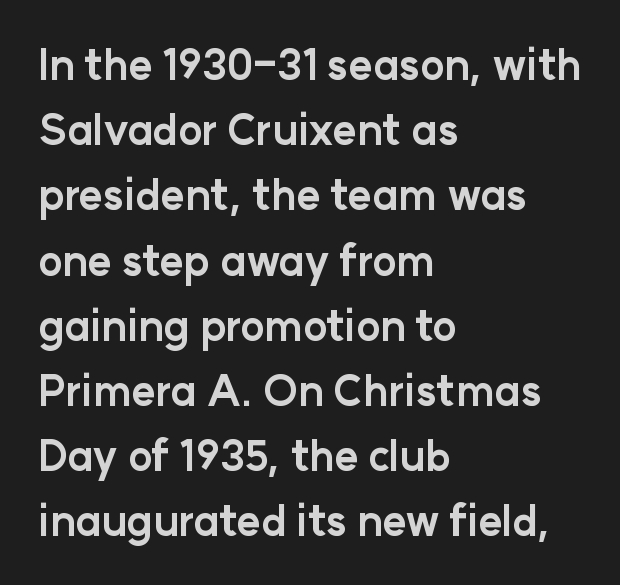
Q: Is the text bold? A: Yes.
Q: Is the text italic (slanted)? A: No, it is upright.
Q: Is the typeface a serif or a sans-serif typeface? A: Sans-serif.
Q: Is the text underlined? A: No.
Q: How is the paragraph aligned? A: Left-aligned.
Q: Is the spacing between letters normal or unusually wide? A: Normal.
Q: Is the spacing between lines tight, normal or loose? A: Normal.
Q: Width (condensed, normal, or wide)? A: Normal.
Q: Stroke contrast? A: Low.
Q: x-height? A: Medium.
Q: Monospaced? A: No.
